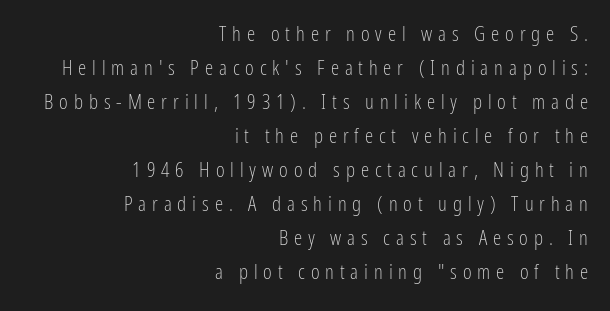
Substantial extra tracking has been applied to these lines. No extra ink here — the face is not bold. This rendering uses right alignment, leaving the left contour irregular. The lines sit at an ordinary, default distance from one another. Do the letters lean? They stand straight.
